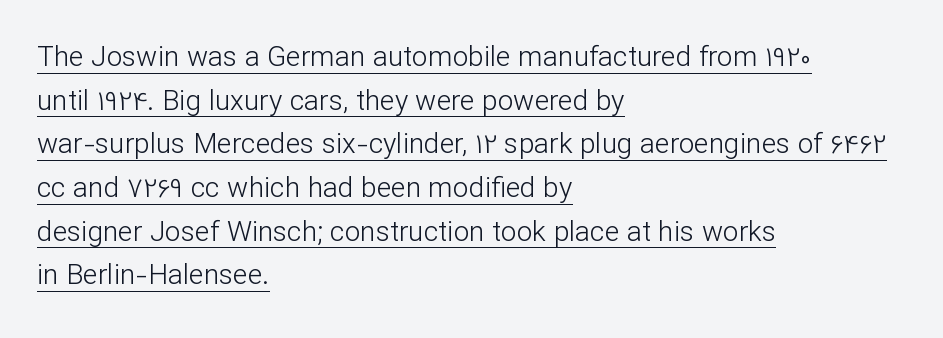
Q: Is the text bold? A: No.
Q: Is the text italic (slanted)? A: No, it is upright.
Q: Is the typeface a serif or a sans-serif typeface? A: Sans-serif.
Q: Is the text underlined? A: Yes.
Q: How is the paragraph aligned? A: Left-aligned.
Q: Is the spacing between letters normal or unusually wide? A: Normal.
Q: Is the spacing between lines tight, normal or loose? A: Normal.
Q: Width (condensed, normal, or wide)? A: Normal.
Q: Stroke contrast? A: Low.
Q: x-height? A: Medium.
Q: Monospaced? A: No.
